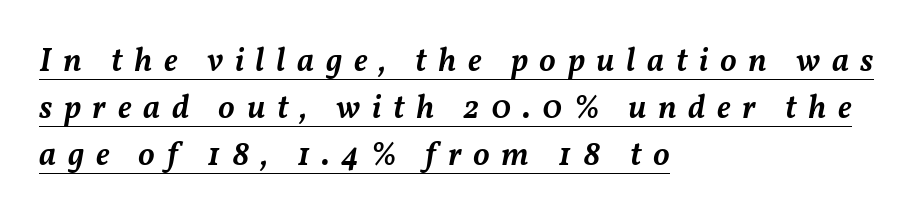
The image shows 33 px semibold type, italic (leaning right); set left-aligned, normal line spacing (1.43x), unusually wide letter spacing (+0.35 em), underlined; medium stroke contrast and a medium x-height.
